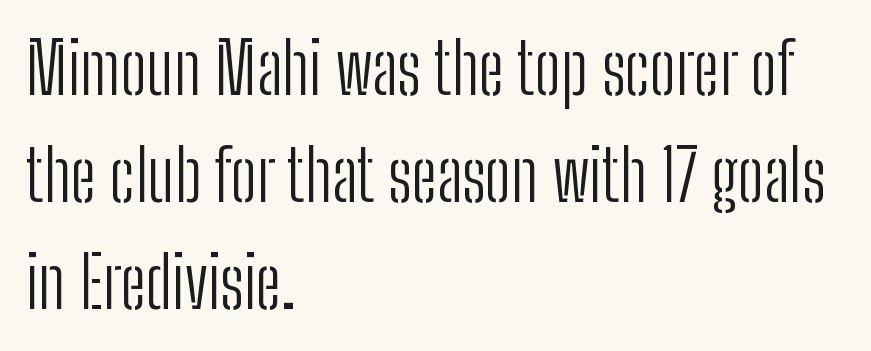
Q: Is the text bold? A: No.
Q: Is the text italic (slanted)? A: No, it is upright.
Q: Is the typeface a serif or a sans-serif typeface? A: Sans-serif.
Q: Is the text underlined? A: No.
Q: How is the paragraph aligned? A: Left-aligned.
Q: Is the spacing between letters normal or unusually wide? A: Normal.
Q: Is the spacing between lines tight, normal or loose? A: Normal.
Q: Width (condensed, normal, or wide)? A: Condensed.
Q: Stroke contrast? A: Low.
Q: x-height? A: Medium.
Q: Monospaced? A: No.
